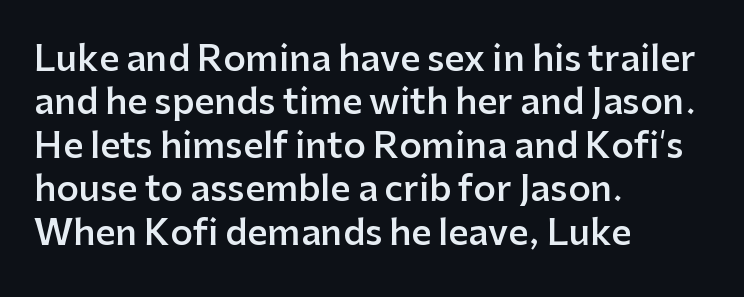
The image shows 35 px semibold sans-serif type, upright; set left-aligned, line spacing 1.24x, normal letter spacing, not underlined; low stroke contrast and a medium x-height.
